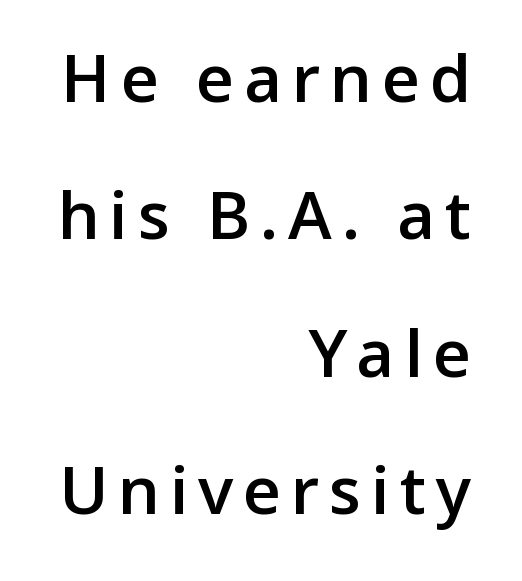
The image shows 66 px semibold sans-serif type, upright; set right-aligned, loose line spacing (2.08x), not underlined; low stroke contrast and a medium x-height.
